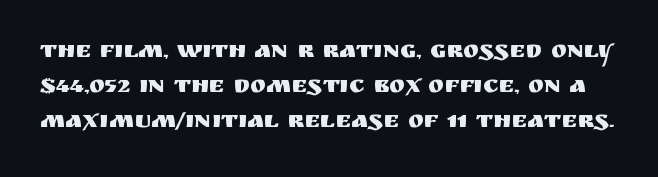
{"italic": "no", "underline": "no", "line_spacing": "normal", "line_spacing_ratio": 1.45, "letter_spacing": "normal", "letter_spacing_em": 0.0, "glyph_px": 24}
